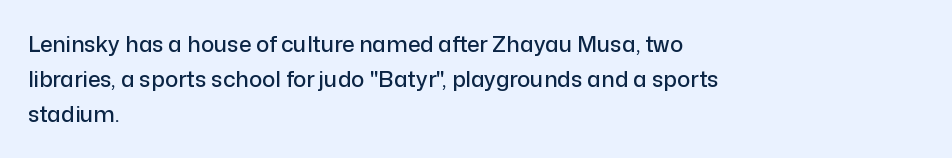
The image shows 22 px text type, upright; set left-aligned, normal line spacing (1.59x), normal letter spacing, not underlined.
